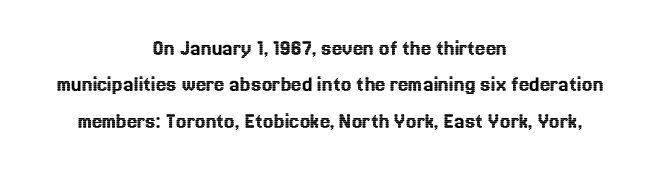
Q: Is the text italic (slanted)? A: No, it is upright.
Q: Is the text underlined? A: No.
Q: How is the paragraph aligned? A: Centered.
Q: Is the spacing between letters normal or unusually wide? A: Normal.
Q: Is the spacing between lines tight, normal or loose? A: Normal.
